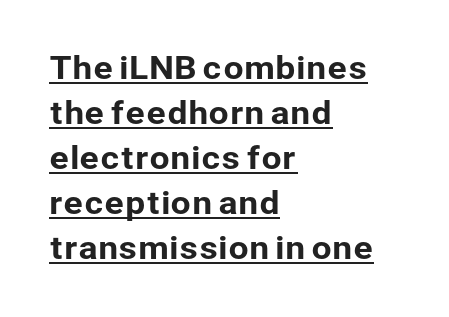
The image shows 32 px sans-serif type, upright; set left-aligned, normal line spacing (1.41x), normal letter spacing, underlined; low stroke contrast and a medium x-height.
